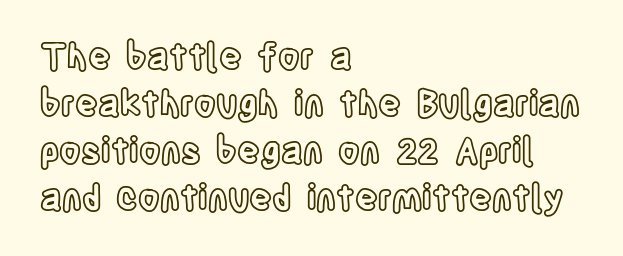
Is the block centered? No — it sits flush against the left margin. The passage shown is typed in a proportional face where columns would drift. Successive baselines arrive at the customary interval. Tracking here is standard; glyphs follow each other at the usual distance.
